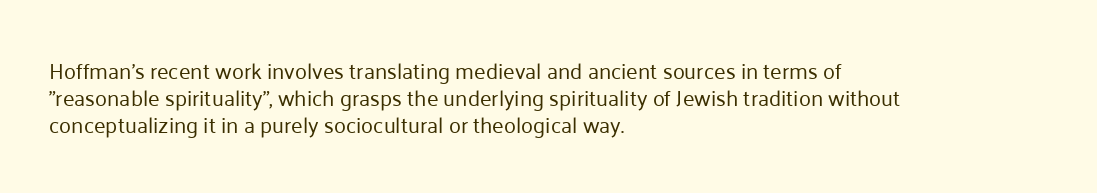
Honestly, the letter spacing is just normal — you wouldn't notice it. A student would call this left alignment; a typographer would say flush left, rag right. The font sits on the lighter half of the weight spectrum, regular included. Just letters on the line, the space beneath them empty.
